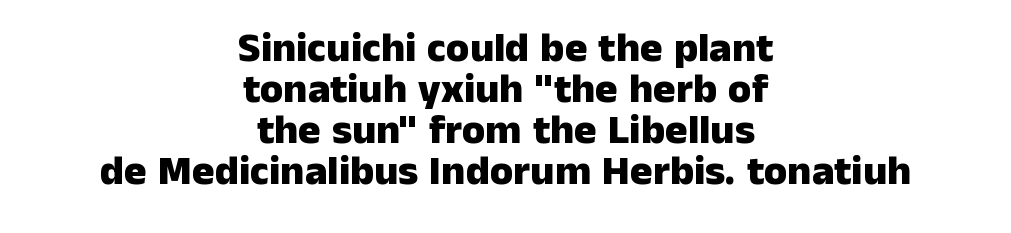
Tightly led — the rows are bunched. The tracking reads as untouched default to a designer's eye. Only glyphs here, with clear space below each row. Leftover space on each line is divided equally before and after the words. Every stem runs plumb, perpendicular to the baseline.
